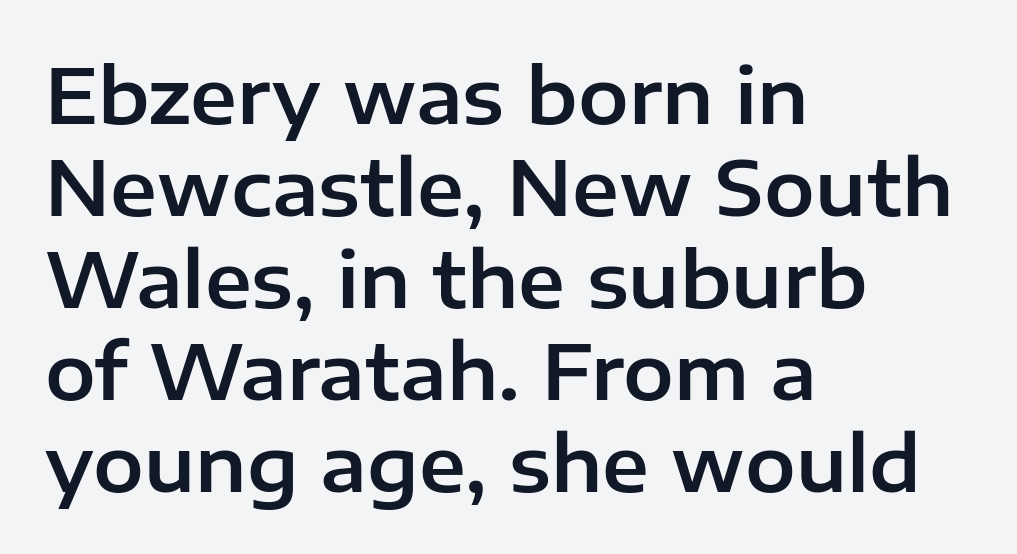
This sample uses a sans-serif face. Tall strokes in this sample are plumb rather than angled. Here the designer chose a conventional face with non-uniform glyph widths. A clean baseline with only descenders dipping below it. A classic flush-left, rag-right setting is used for this passage.
